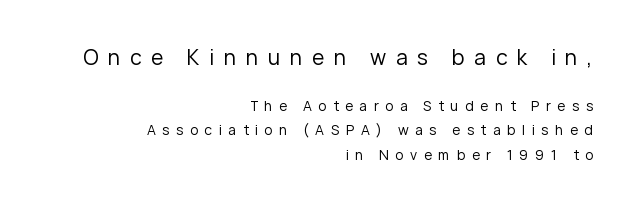
Q: Is the text bold? A: No.
Q: Is the text italic (slanted)? A: No, it is upright.
Q: Is the text underlined? A: No.
Q: How is the paragraph aligned? A: Right-aligned.
Q: Is the spacing between letters normal or unusually wide? A: Unusually wide.
Q: Which block of text is set in a larger size, the first (top) or the second (bottom)? A: The first (top) one.
